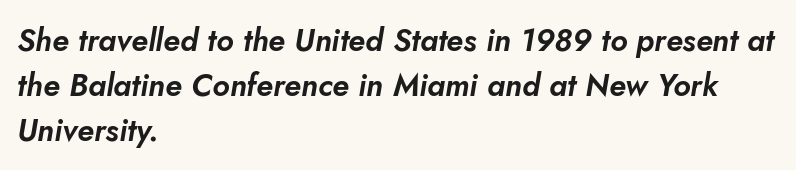
Q: Is the text italic (slanted)? A: Yes, it leans right by about 5 degrees.
Q: Is the text underlined? A: No.
Q: How is the paragraph aligned? A: Left-aligned.
Q: Is the spacing between letters normal or unusually wide? A: Normal.
Q: Is the spacing between lines tight, normal or loose? A: Normal.
Q: Width (condensed, normal, or wide)? A: Normal.
Q: Stroke contrast? A: Low.
Q: x-height? A: Small.
Q: Monospaced? A: No.
